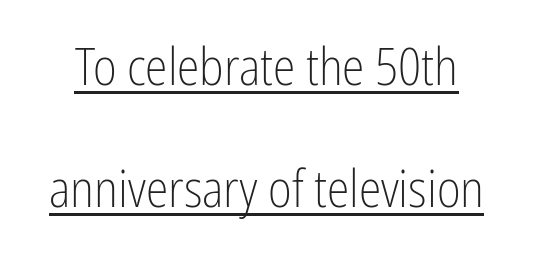
The tracking reads as untouched default to a designer's eye. These lines were composed using upright roman letters. Letterform terminals end flat and unadorned throughout the passage. The font sits on the lighter half of the weight spectrum, regular included.
